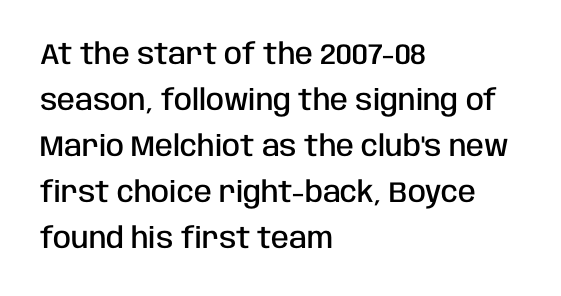
{"serif": "no", "italic": "no", "bold": "semi", "weight": "semibold", "width": "condensed", "stroke_contrast": "low", "x_height": "large", "monospaced": "no", "underline": "no", "align": "left", "line_spacing": "normal", "line_spacing_ratio": 1.59, "letter_spacing": "normal", "letter_spacing_em": 0.0, "glyph_px": 29}
